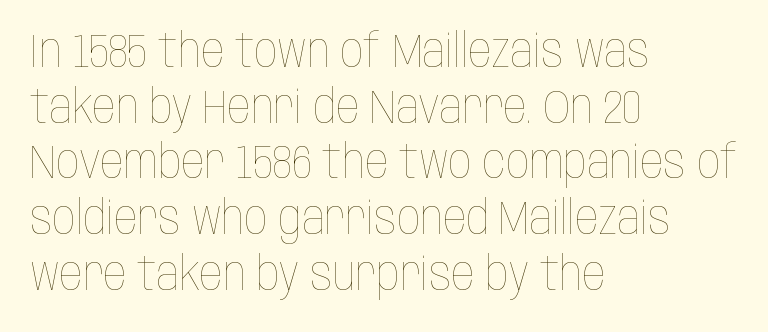
The image shows 46 px thin, condensed type, upright; set left-aligned, line spacing 1.21x, normal letter spacing, not underlined; low stroke contrast and a large x-height.
